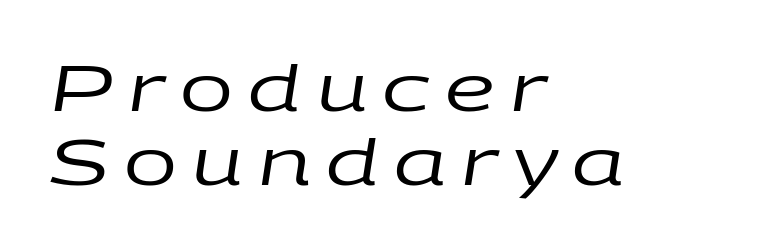
Q: Is the text bold? A: No.
Q: Is the text italic (slanted)? A: Yes, it leans right by about 9 degrees.
Q: Is the text underlined? A: No.
Q: How is the paragraph aligned? A: Left-aligned.
Q: Is the spacing between letters normal or unusually wide? A: Unusually wide.
Q: Width (condensed, normal, or wide)? A: Wide.
Q: Stroke contrast? A: Low.
Q: x-height? A: Large.
Q: Monospaced? A: No.
